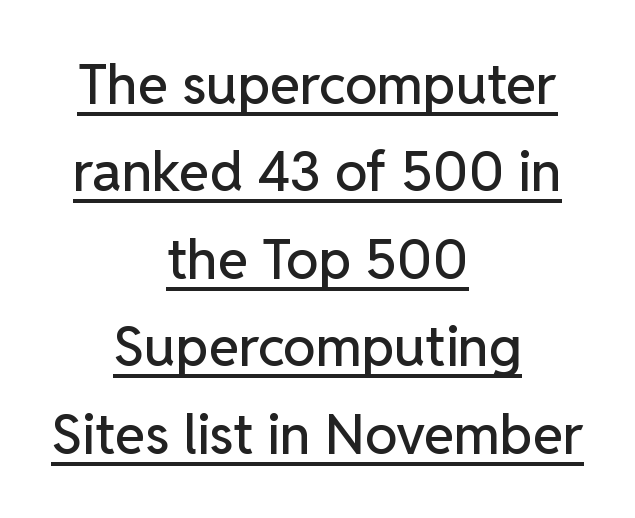
{"serif": "no", "italic": "no", "width": "normal", "stroke_contrast": "low", "x_height": "medium", "monospaced": "no", "underline": "yes", "align": "center", "line_spacing": "normal", "line_spacing_ratio": 1.59, "letter_spacing": "normal", "letter_spacing_em": 0.0, "glyph_px": 55}
